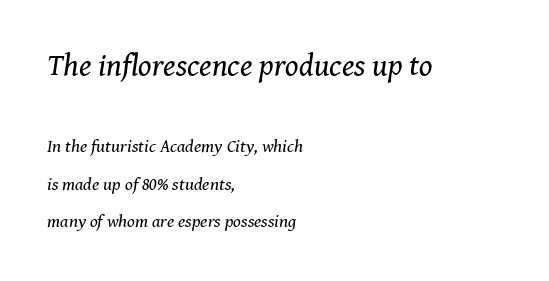
The face used here appears at its bigger size in the upper chunk. Successive baselines arrive slowly, with a big drop between each. A light-to-regular cut is what we see here. Look at the tracking — it's just the regular setting, nothing added. Examine the stroke ends and you'll spot serifs. The foot of each line stays bare and open.
